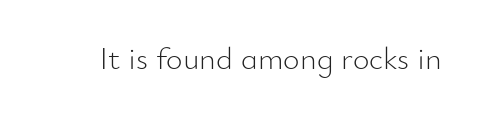
{"serif": "no", "italic": "no", "bold": "no", "weight": "light", "width": "normal", "stroke_contrast": "low", "x_height": "small", "monospaced": "no", "underline": "no", "letter_spacing": "normal", "letter_spacing_em": 0.0, "glyph_px": 32}
